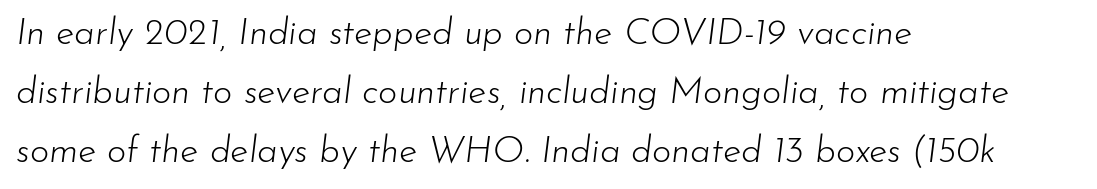
{"italic": "yes", "lean": "right", "slant_degrees": 7, "bold": "no", "weight": "light", "width": "normal", "stroke_contrast": "low", "x_height": "small", "monospaced": "no", "underline": "no", "align": "left", "line_spacing": "normal", "line_spacing_ratio": 1.6, "letter_spacing": "normal", "letter_spacing_em": 0.0, "glyph_px": 37}
